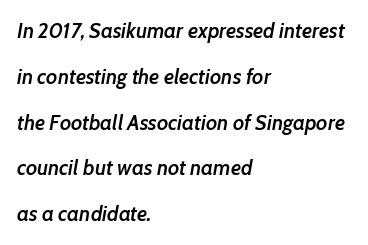
The image shows 21 px text type, italic (leaning right); set left-aligned, loose line spacing (2.18x), normal letter spacing, not underlined.
